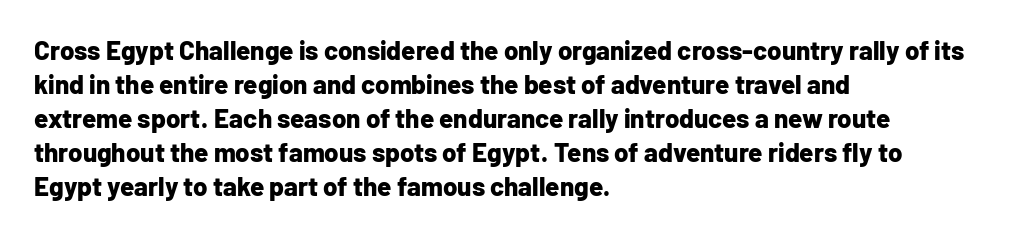
The image shows 26 px bold type, upright; set left-aligned, normal line spacing (1.31x), normal letter spacing, not underlined.
